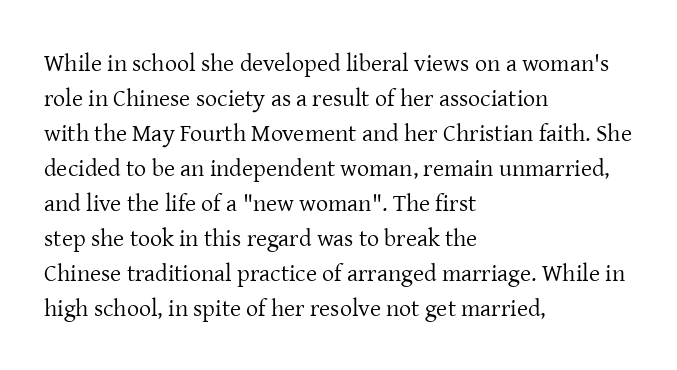
The image shows 24 px text type, upright; set left-aligned, normal line spacing (1.46x), normal letter spacing, not underlined.
